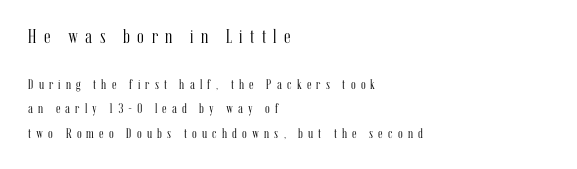
The image shows 20 px text type, upright; set left-aligned, line spacing 1.72x, unusually wide letter spacing (+0.37 em), not underlined; the first (top) block is 1.43x larger.
